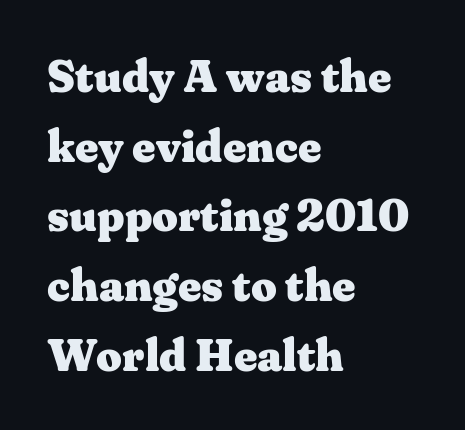
If you measured baseline to baseline, you'd find a middling distance. Type without underlining. Compared with typical body copy, the letter spacing here is the same. This rendering employs a face with finishing strokes, i.e., a serif. These lines carry a lot of weight — the face is fully bold. The rendering uses natural spacing where letterforms have individual widths.
